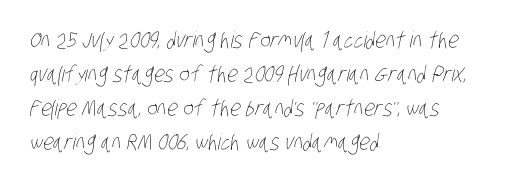
The passage shown is not underscored anywhere. Caption: face not bold, strokes unweighted. Tracking value appears to be zero — textbook default spacing. Leading: standard. The rag falls on the right side of this text block.
